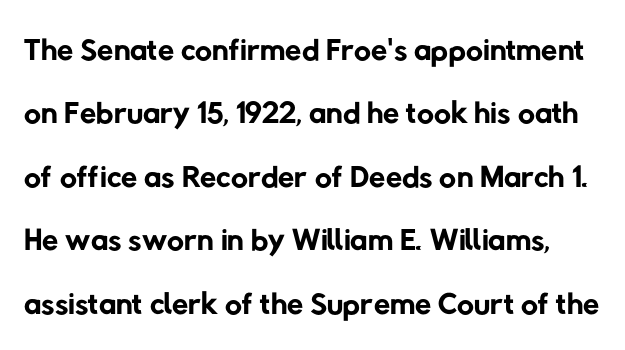
One glance says typical: line gaps are just what's usual. You could call the tracking neutral — neither tight nor loose. The text was rendered using a sans face with plain stroke endings. Think of a printed novel: that variable character pitch is what you see here.
